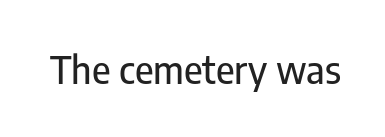
{"serif": "no", "italic": "no", "width": "condensed", "stroke_contrast": "low", "x_height": "medium", "monospaced": "no", "underline": "no", "letter_spacing": "normal", "letter_spacing_em": 0.0, "glyph_px": 38}
